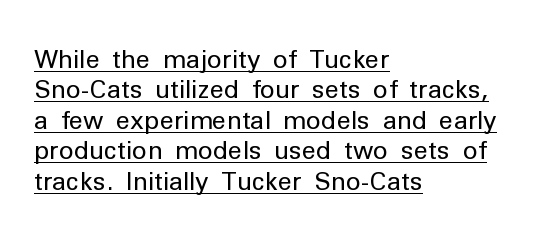
Q: Is the text bold? A: No.
Q: Is the text italic (slanted)? A: No, it is upright.
Q: Is the text underlined? A: Yes.
Q: How is the paragraph aligned? A: Left-aligned.
Q: Is the spacing between letters normal or unusually wide? A: Normal.
